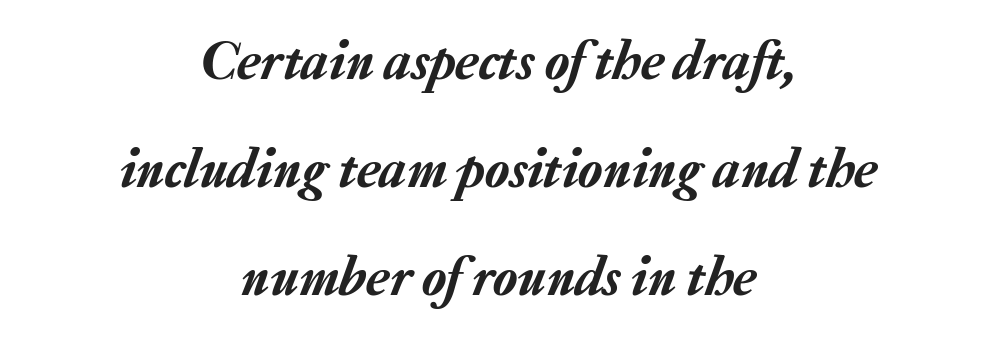
{"italic": "yes", "lean": "right", "slant_degrees": 20, "width": "normal", "stroke_contrast": "low", "x_height": "medium", "monospaced": "no", "underline": "no", "align": "center", "line_spacing": "loose", "line_spacing_ratio": 1.93, "letter_spacing": "normal", "letter_spacing_em": 0.0, "glyph_px": 56}
